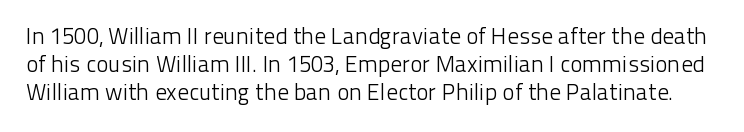
Q: Is the text bold? A: No.
Q: Is the text italic (slanted)? A: No, it is upright.
Q: Is the text underlined? A: No.
Q: Is the spacing between letters normal or unusually wide? A: Normal.
